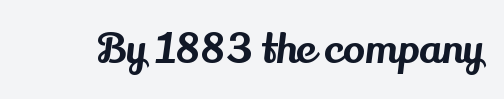
Spacing verdict: proportional, widths tailored to each character. The line texture is even and compact thanks to regular tracking. To sum up the face: it has serifs.
